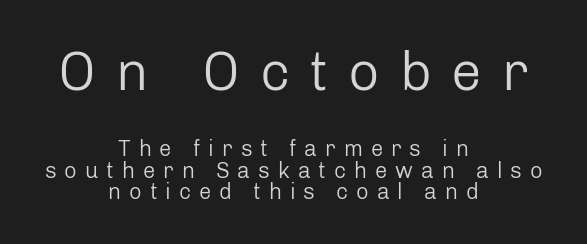
The space directly below the letters is spotless. The whitespace from short lines is split evenly between both sides. This sample uses an upright cut, with every glyph sitting square on the baseline. Is this a heavy cut? Hardly; it is regular or lighter.
